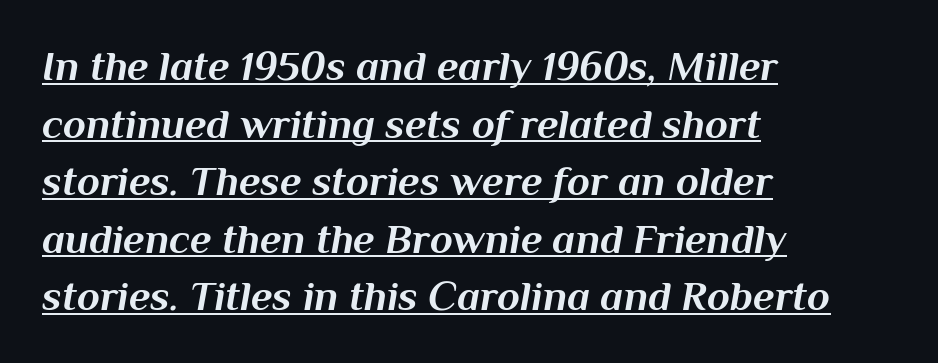
Emphasis-style slanted type is in use. These lines carry a lot of weight — the face is fully bold. Alignment: flush left. Here the designer chose a conventional face with non-uniform glyph widths. The tracking reads as untouched default to a designer's eye.
